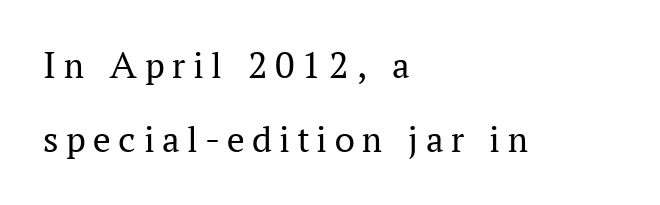
The image shows 39 px regular-weight serif type, upright; set left-aligned, loose line spacing (1.91x), unusually wide letter spacing (+0.2 em), not underlined; medium stroke contrast and a medium x-height.
